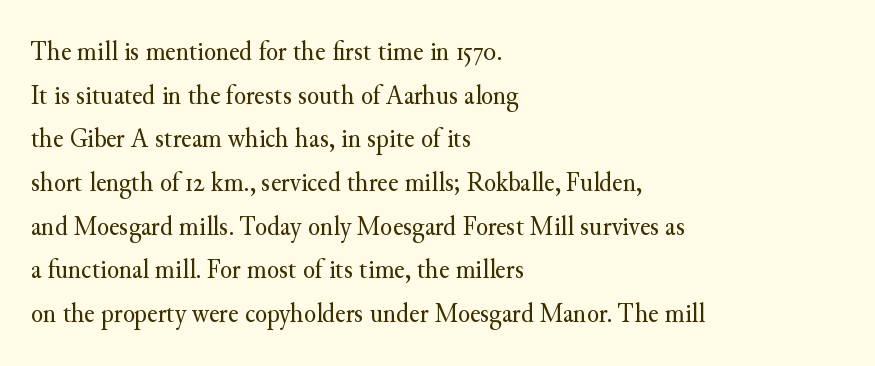
These lines are rendered in a variable-pitch font. Vertical strokes here are truly vertical. Weight: in the light-to-regular range. One-word summary of the alignment: left. Serif or sans? Serif — the stroke terminals have little feet.
